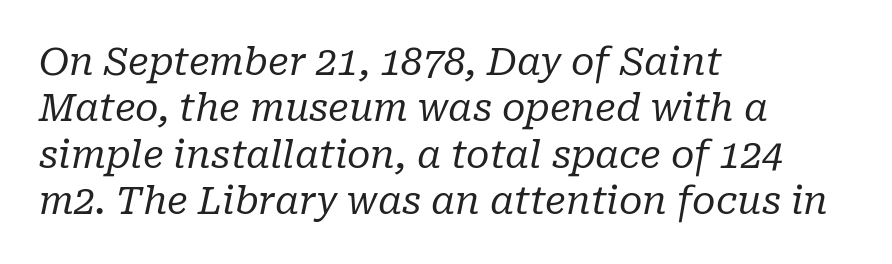
These glyphs show unthickened strokes, regular width or finer. Unlike a clean sans, this face finishes its strokes with serifs. Yep, that's italic — everything's leaning. In terms of letterspacing, this is plain default setting. Left-aligned paragraph, ragged on the right. You could not count columns in this text — the font is proportionally spaced.
